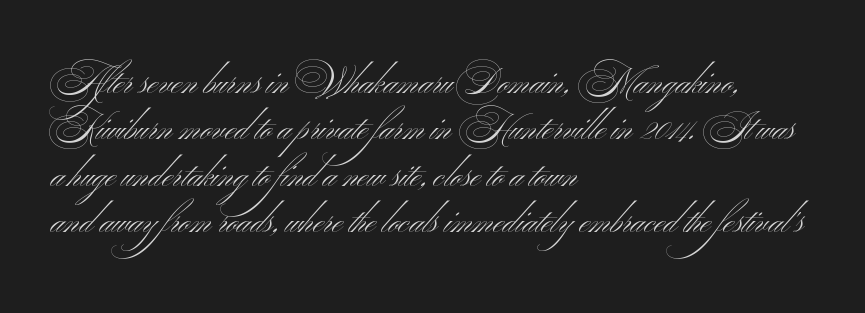
Q: Is the text bold? A: No.
Q: Is the typeface a serif or a sans-serif typeface? A: Sans-serif.
Q: Is the text underlined? A: No.
Q: How is the paragraph aligned? A: Left-aligned.
Q: Is the spacing between letters normal or unusually wide? A: Normal.
Q: Is the spacing between lines tight, normal or loose? A: Normal.
Q: Width (condensed, normal, or wide)? A: Wide.
Q: Stroke contrast? A: Medium.
Q: x-height? A: Small.
Q: Monospaced? A: No.
